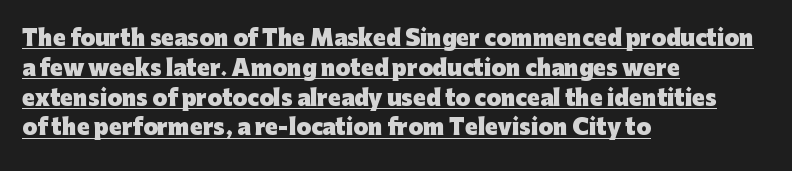
{"italic": "no", "bold": "yes", "underline": "yes", "align": "left", "line_spacing": "normal", "line_spacing_ratio": 1.42, "letter_spacing": "normal", "letter_spacing_em": 0.0, "glyph_px": 21}
